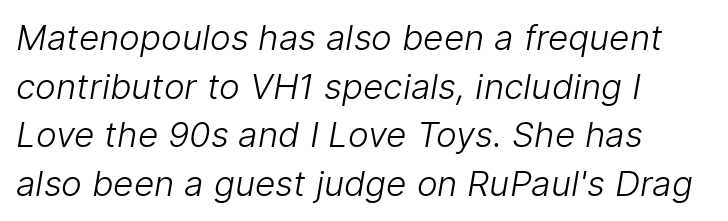
The image shows 35 px light sans-serif type; set left-aligned, normal line spacing (1.39x), normal letter spacing, not underlined; low stroke contrast and a medium x-height.
